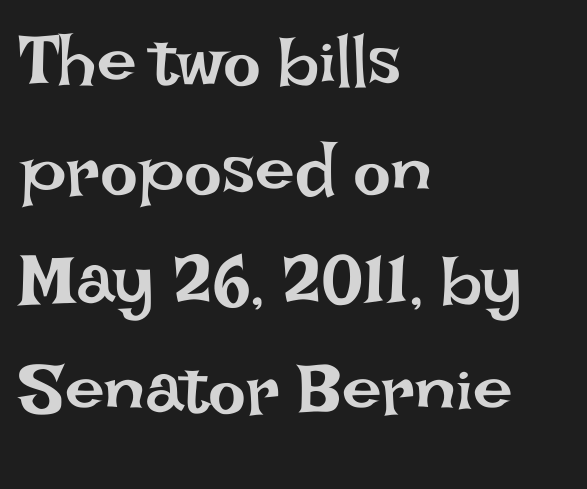
The face used here is proportionally spaced, like ordinary book or web type. Underlining? Definitely not there. Weight: not bold — regular or lighter. Short note: letters normally spaced. Horizontal alignment here is leftward, the default for most running prose.
